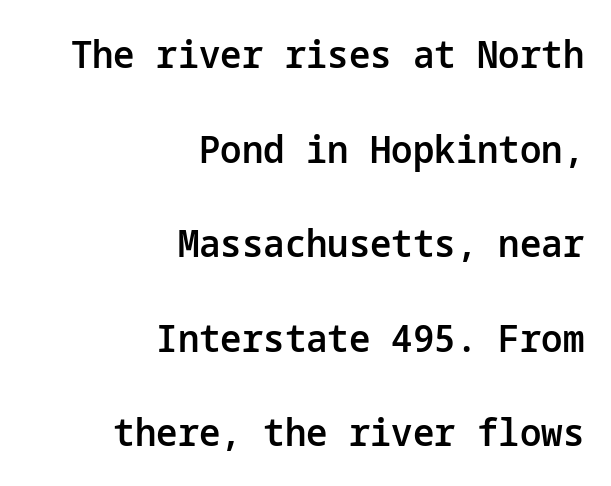
Short and long lines alike share a common ending point at right. Check where the strokes stop: nothing finishes them off — pure sans. Stems and bowls a touch heavier than normal — semibold. Quick note: interline space is abundant. The line texture is even and compact thanks to regular tracking. The words here are not underlined.
